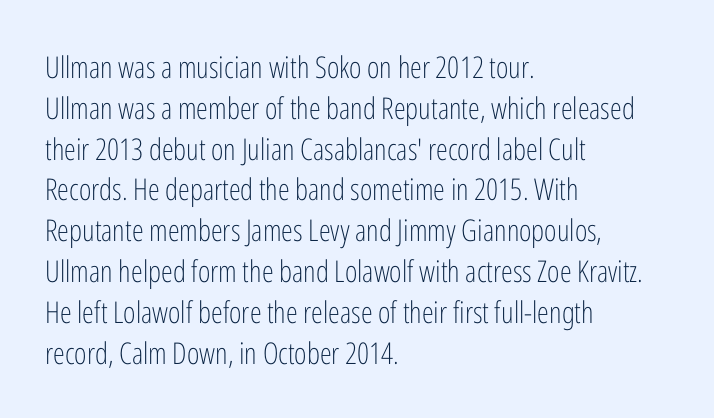
A typesetter would call this zero additional tracking. Note the varied advance widths — an 'i' is clearly narrower than an 'm'. Only glyphs here, with clear space below each row. Look at the bottom of the vertical strokes: they stop flat, with no serifs. The letters look calm and open, with moderate or lighter stems.
